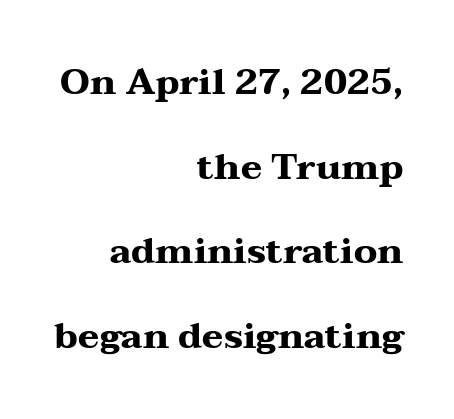
The image shows 36 px heavy, wide serif type, upright; set right-aligned, loose line spacing (2.35x), normal letter spacing, not underlined; medium stroke contrast and a medium x-height.
